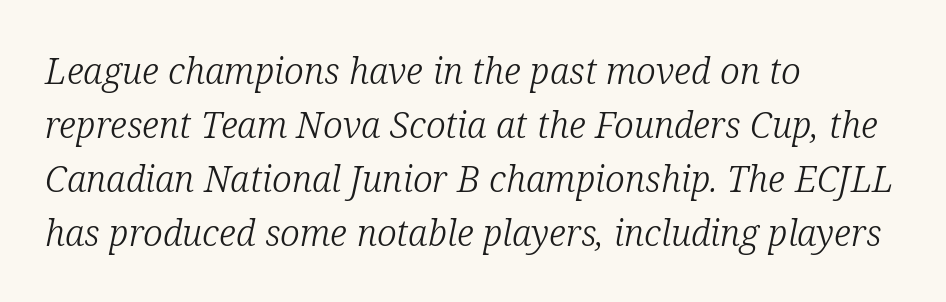
The image shows 36 px light serif type, italic (leaning right); set left-aligned, normal line spacing (1.5x), normal letter spacing, not underlined; low stroke contrast and a medium x-height.
